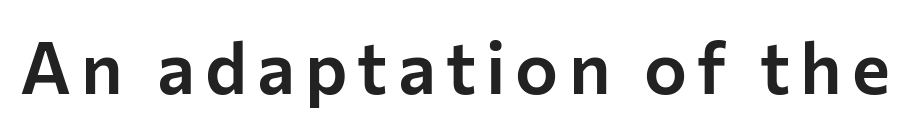
Q: Is the text italic (slanted)? A: No, it is upright.
Q: Is the typeface a serif or a sans-serif typeface? A: Sans-serif.
Q: Is the text underlined? A: No.
Q: Width (condensed, normal, or wide)? A: Normal.
Q: Stroke contrast? A: Low.
Q: x-height? A: Medium.
Q: Monospaced? A: No.
